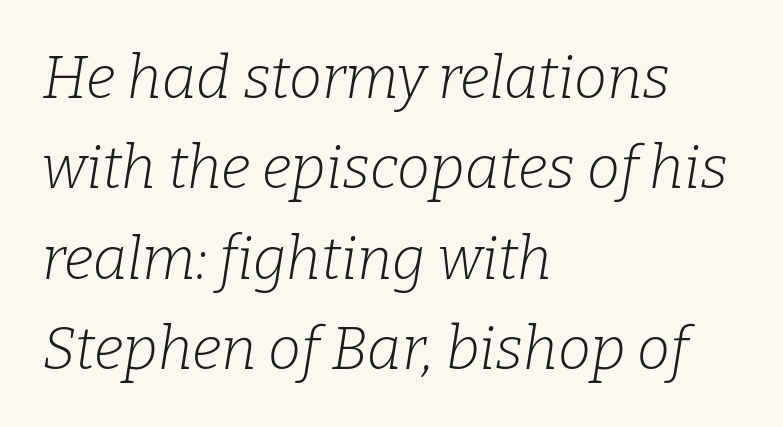
Yep, that's italic — everything's leaning. The passage shown is typed in a proportional face where columns would drift. Between one letter and the next there's only the usual sliver of space. Look at the bottom of the vertical strokes: they flare into serifs here. Weight: not bold — regular or lighter.
